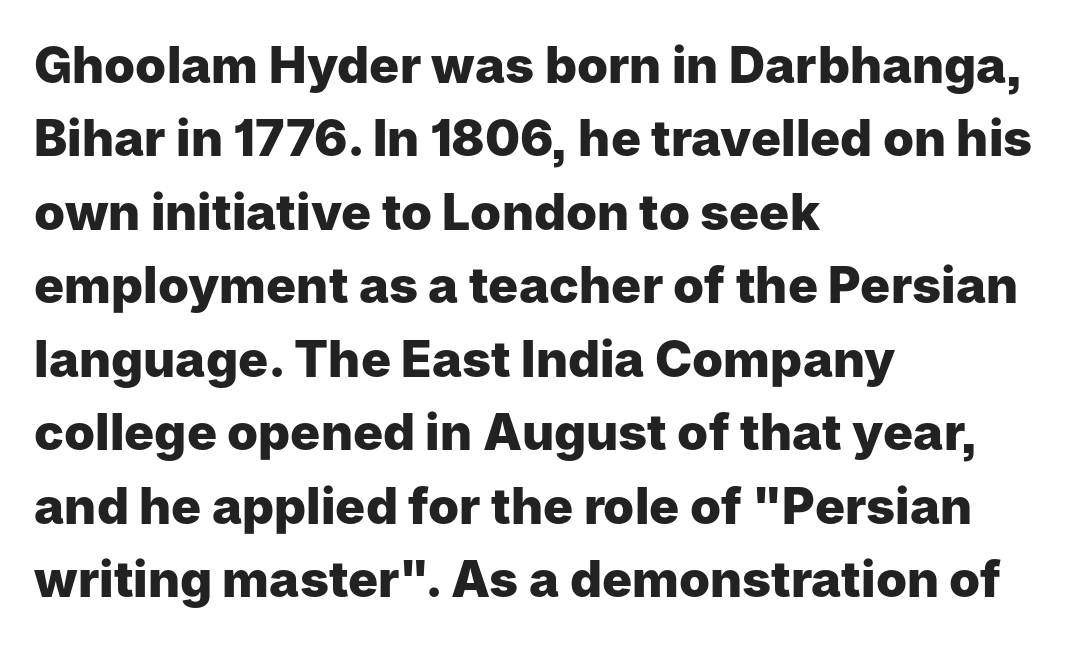
{"serif": "no", "italic": "no", "bold": "yes", "weight": "heavy", "width": "normal", "stroke_contrast": "low", "x_height": "medium", "monospaced": "no", "underline": "no", "align": "left", "line_spacing": "normal", "line_spacing_ratio": 1.47, "letter_spacing": "normal", "letter_spacing_em": 0.0, "glyph_px": 50}
